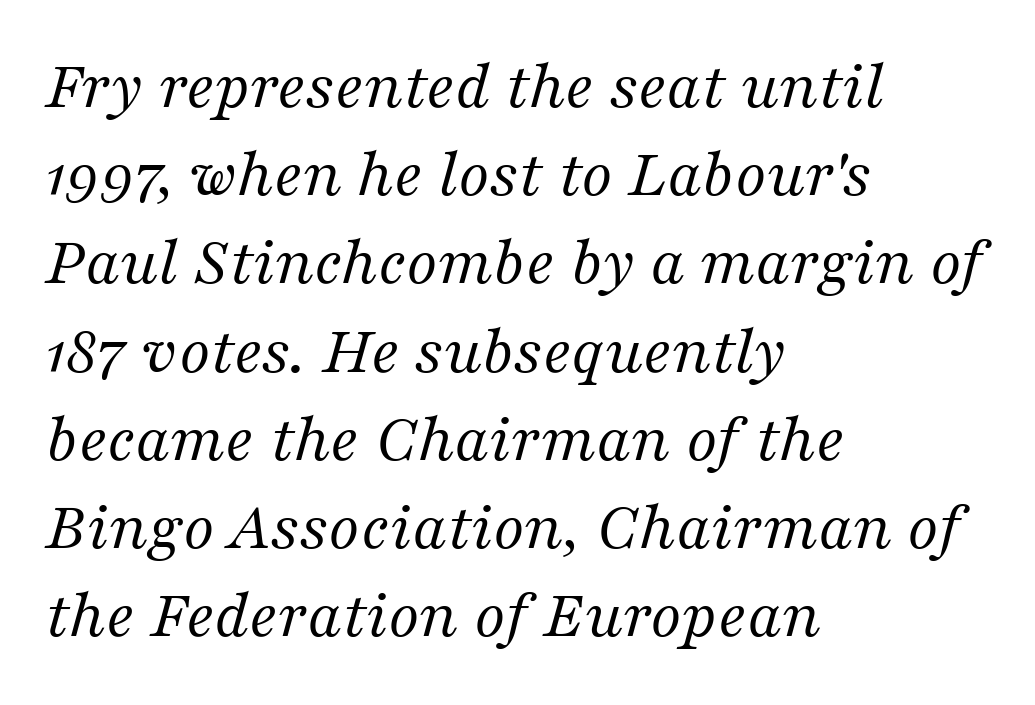
The passage shown is typed in a proportional face where columns would drift. The designer went with a serif here, giving each stem small feet. This sample uses an oblique cut, with every glyph tilted off the vertical. These lines keep a tight, regular rhythm from letter to letter. The rows are spaced the way most documents space them. Check under the words: just untouched page.
